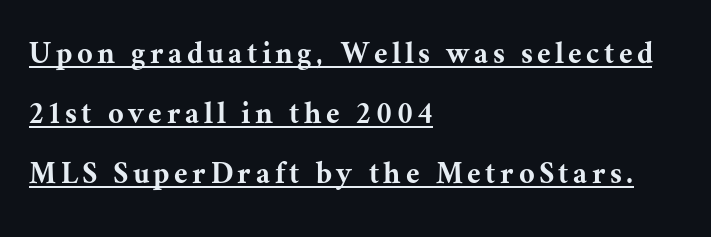
Stroke terminals: seriffed. Note the varied advance widths — an 'i' is clearly narrower than an 'm'. Unlike italic type, these characters show no tilt at all. This sample is left-justified, so line endings fall wherever the words run out. These characters rest on top of a visible drawn line.
